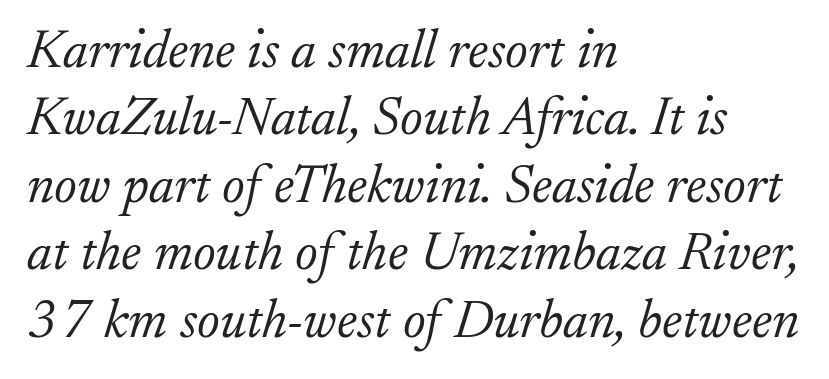
The image shows 54 px light serif type, italic (leaning right); set left-aligned, normal line spacing (1.25x), normal letter spacing, not underlined; low stroke contrast and a small x-height.
